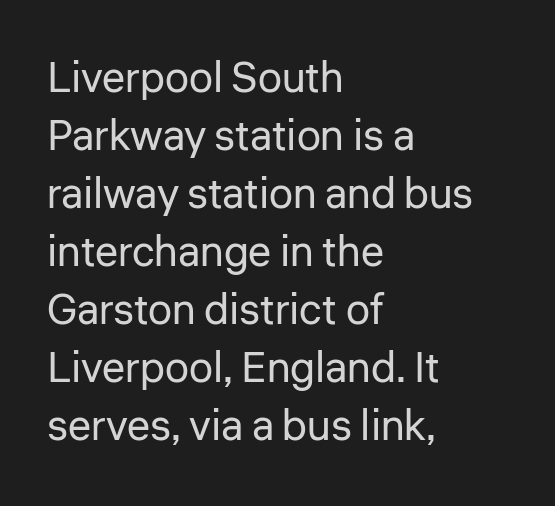
The image shows 43 px regular-weight sans-serif type, upright; set left-aligned, normal line spacing (1.35x), normal letter spacing, not underlined; low stroke contrast and a medium x-height.
